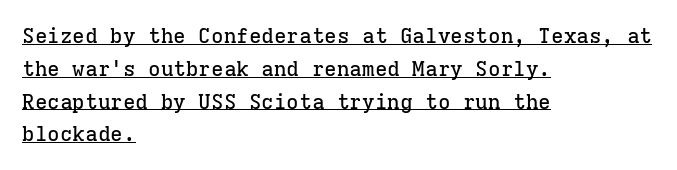
{"italic": "no", "underline": "yes", "align": "left", "line_spacing": "normal", "line_spacing_ratio": 1.56, "letter_spacing": "normal", "letter_spacing_em": 0.0, "glyph_px": 21}
